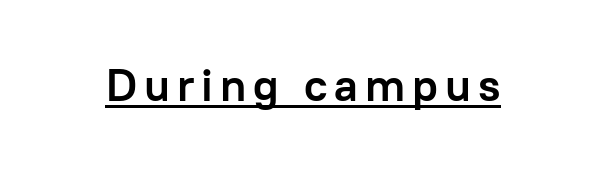
{"serif": "no", "italic": "no", "bold": "yes", "weight": "semibold", "width": "normal", "stroke_contrast": "low", "x_height": "medium", "monospaced": "no", "underline": "yes", "glyph_px": 46}
